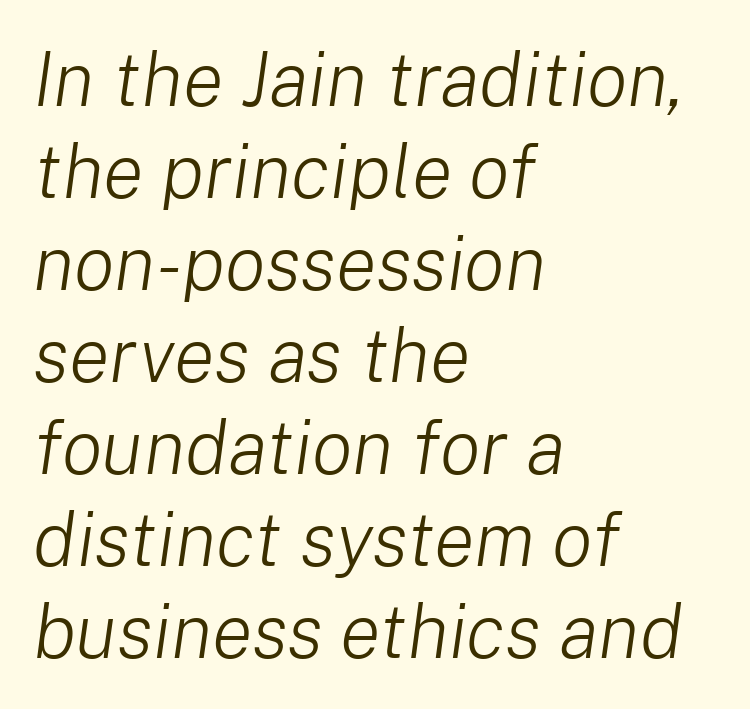
Yep, that's italic — everything's leaning. A typesetter would call this zero additional tracking. Each row of text sits above clean, open space. Unbolded letterforms with no extra heft.
